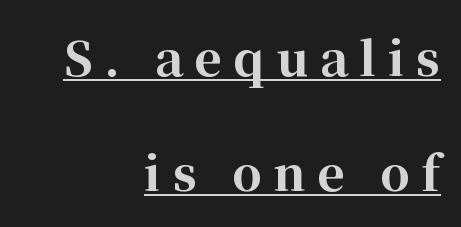
The image shows 47 px bold serif type, upright; set right-aligned, loose line spacing (2.45x), unusually wide letter spacing (+0.25 em), underlined; high stroke contrast and a medium x-height.
